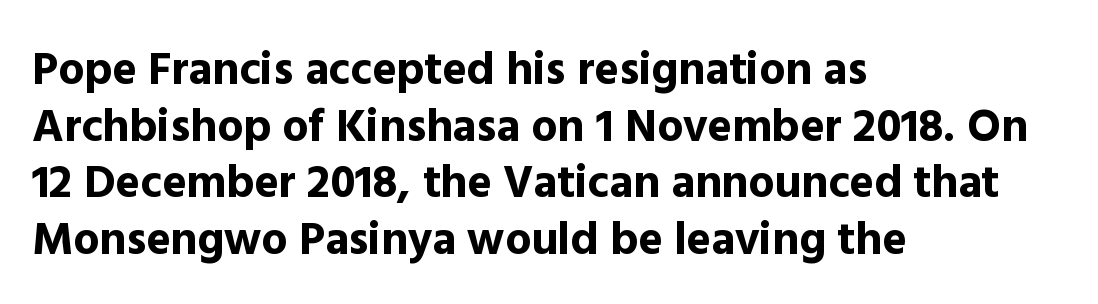
The glyphs in this specimen are sans serif. Inter-character spacing is left at the font's built-in metrics. The setting favours the left margin, as ordinary paragraphs usually do. Vertical strokes here are truly vertical. The glyphs are unaccompanied by any horizontal stroke below them.
